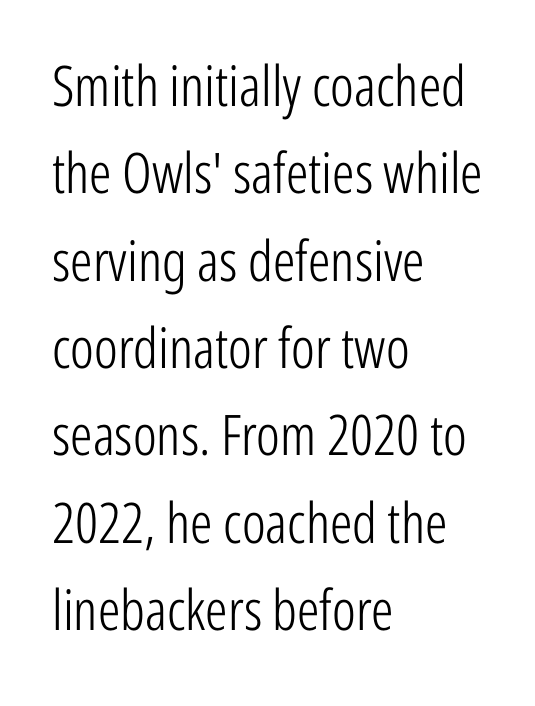
Q: Is the text bold? A: No.
Q: Is the text italic (slanted)? A: No, it is upright.
Q: Is the typeface a serif or a sans-serif typeface? A: Sans-serif.
Q: Is the text underlined? A: No.
Q: How is the paragraph aligned? A: Left-aligned.
Q: Is the spacing between letters normal or unusually wide? A: Normal.
Q: Is the spacing between lines tight, normal or loose? A: Normal.
Q: Width (condensed, normal, or wide)? A: Condensed.
Q: Stroke contrast? A: Low.
Q: x-height? A: Medium.
Q: Monospaced? A: No.
